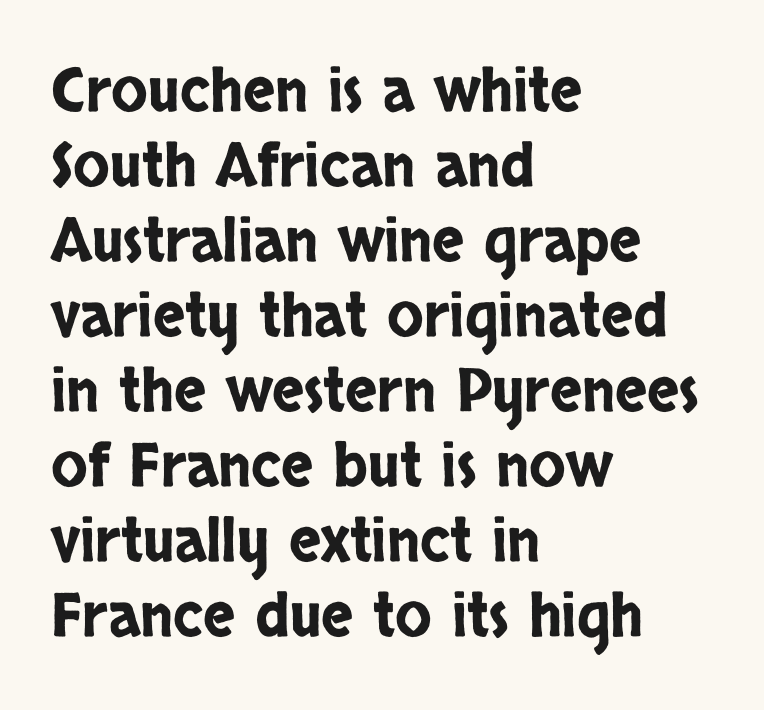
The image shows 60 px condensed sans-serif type, upright; set left-aligned, normal line spacing (1.25x), normal letter spacing, not underlined; low stroke contrast and a large x-height.
